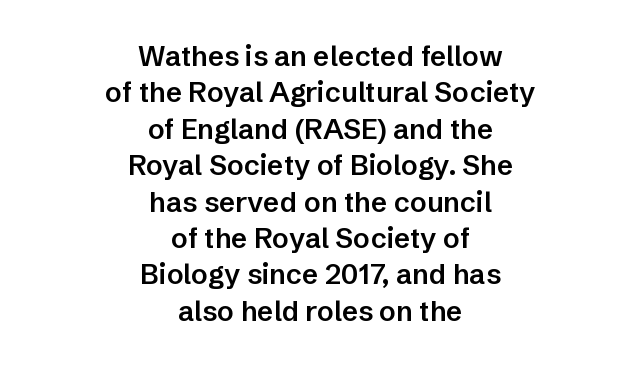
{"serif": "no", "italic": "no", "bold": "semi", "weight": "semibold", "width": "normal", "stroke_contrast": "low", "x_height": "medium", "monospaced": "no", "underline": "no", "align": "center", "line_spacing": "normal", "line_spacing_ratio": 1.3, "letter_spacing": "normal", "letter_spacing_em": 0.0, "glyph_px": 28}
